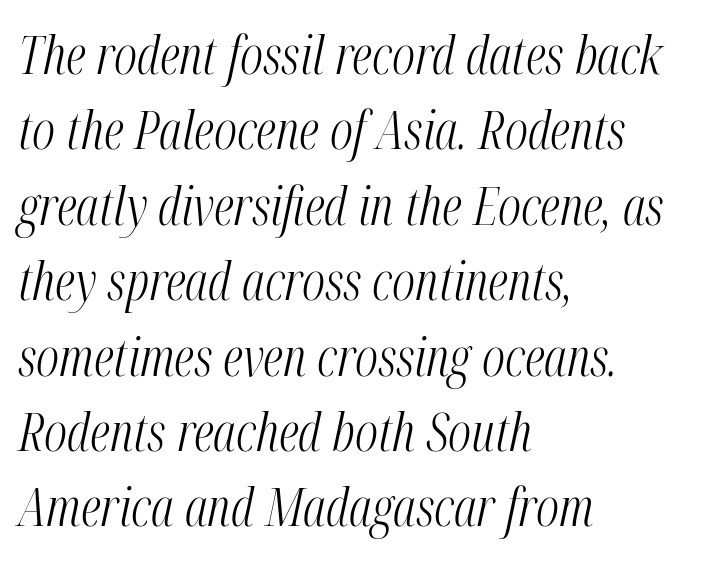
{"italic": "yes", "lean": "right", "slant_degrees": 12, "bold": "no", "weight": "light", "width": "condensed", "stroke_contrast": "medium", "x_height": "medium", "monospaced": "no", "underline": "no", "align": "left", "line_spacing": "normal", "line_spacing_ratio": 1.45, "letter_spacing": "normal", "letter_spacing_em": 0.0, "glyph_px": 52}
